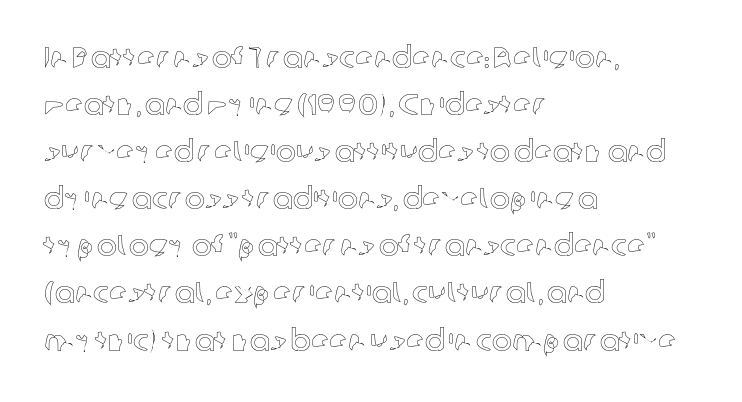
The image shows 30 px text type, upright; set left-aligned, normal line spacing (1.57x), normal letter spacing, not underlined; a medium x-height.
